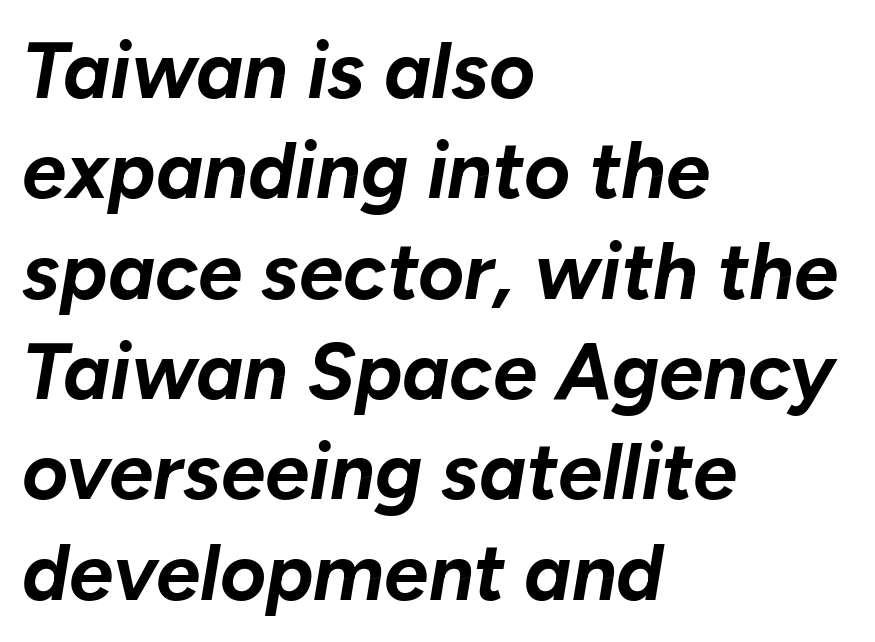
Interline gaps are of average width in this sample. The glyphs look as if they've been sheared to an angle. These words are printed bold, with thick strokes throughout. Default kerning and tracking; the words read as compact shapes.
